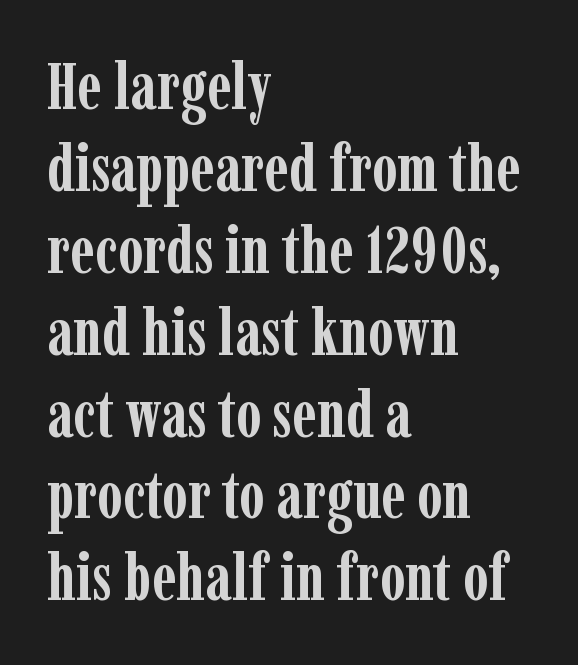
The image shows 65 px semibold, condensed serif type, upright; set left-aligned, normal line spacing (1.26x), normal letter spacing, not underlined; low stroke contrast and a medium x-height.
